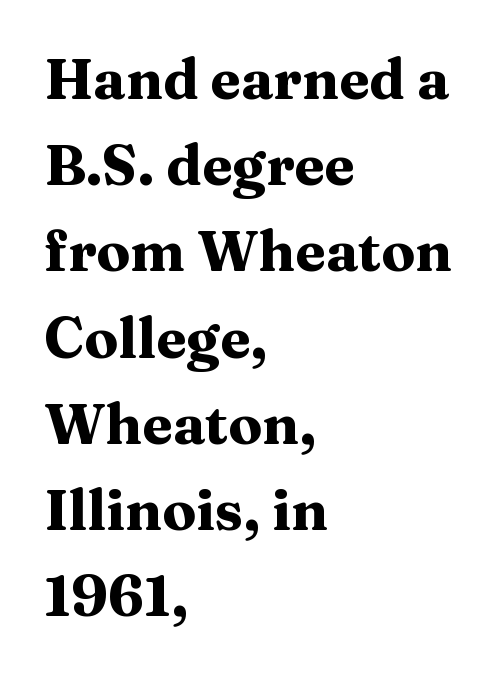
The image shows 56 px heavy, wide serif type, upright; set left-aligned, normal line spacing (1.54x), normal letter spacing, not underlined; medium stroke contrast and a medium x-height.
